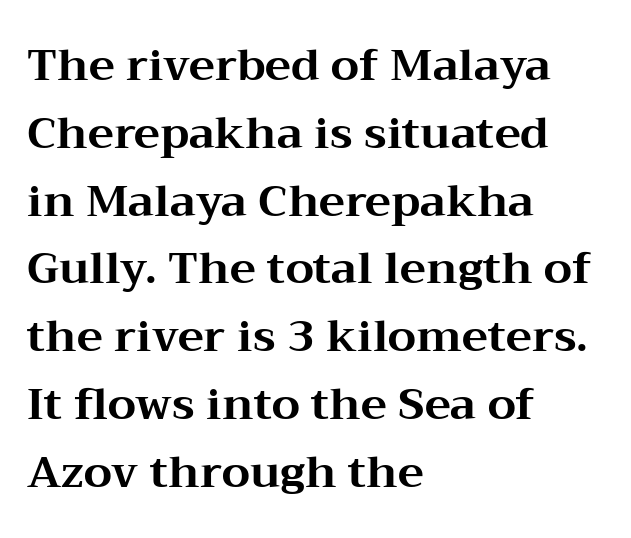
{"serif": "yes", "italic": "no", "bold": "yes", "weight": "bold", "width": "wide", "stroke_contrast": "medium", "x_height": "medium", "monospaced": "no", "underline": "no", "align": "left", "line_spacing": "normal", "line_spacing_ratio": 1.54, "letter_spacing": "normal", "letter_spacing_em": 0.0, "glyph_px": 44}
